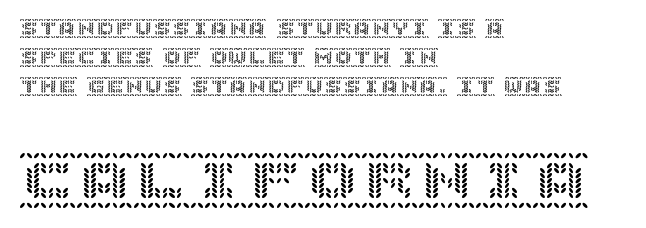
Q: Is the text italic (slanted)? A: No, it is upright.
Q: Is the text underlined? A: No.
Q: How is the paragraph aligned? A: Left-aligned.
Q: Is the spacing between letters normal or unusually wide? A: Normal.
Q: Is the spacing between lines tight, normal or loose? A: Normal.
Q: Which block of text is set in a larger size, the first (top) or the second (bottom)? A: The second (bottom) one.
Q: Width (condensed, normal, or wide)? A: Normal.
Q: x-height? A: Large.
